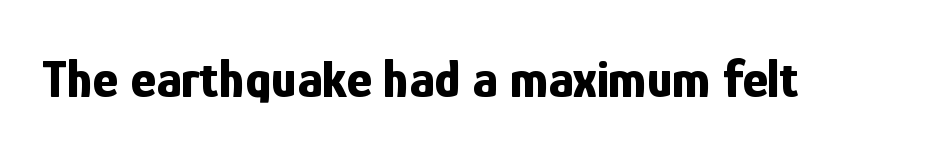
{"serif": "no", "italic": "no", "bold": "yes", "weight": "bold", "width": "condensed", "stroke_contrast": "low", "x_height": "medium", "monospaced": "no", "underline": "no", "letter_spacing": "normal", "letter_spacing_em": 0.0, "glyph_px": 54}
